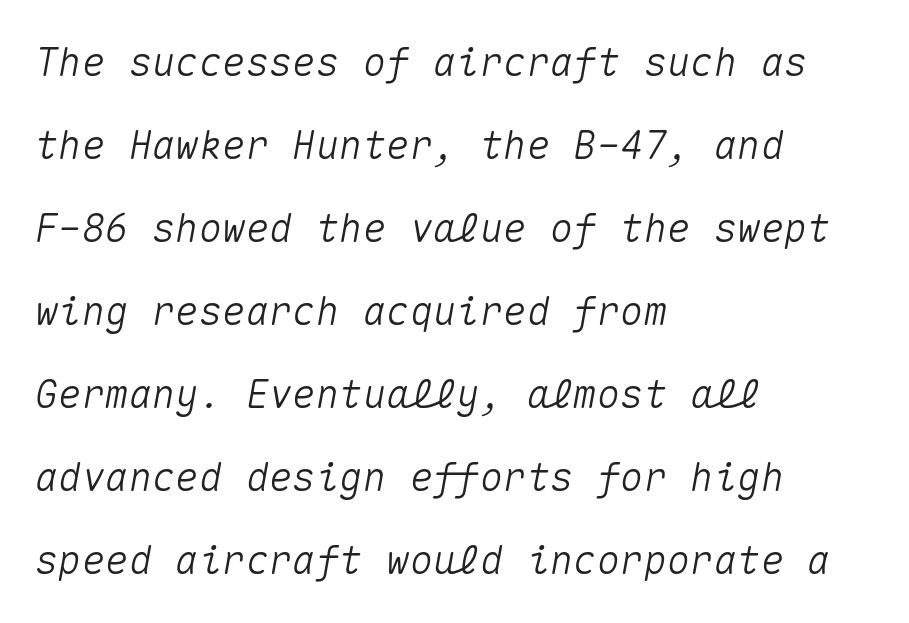
{"italic": "yes", "lean": "right", "slant_degrees": 10, "width": "normal", "stroke_contrast": "medium", "x_height": "medium", "monospaced": "yes", "underline": "no", "align": "left", "line_spacing": "loose", "line_spacing_ratio": 2.13, "letter_spacing": "normal", "letter_spacing_em": 0.0, "glyph_px": 39}
